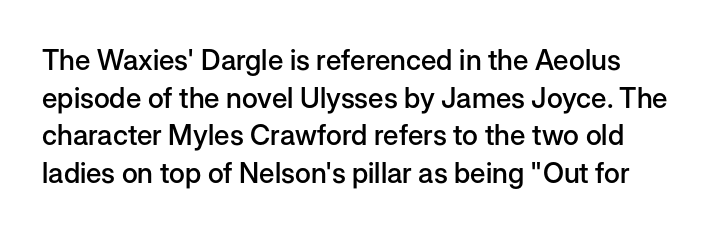
{"serif": "no", "italic": "no", "bold": "semi", "weight": "semibold", "width": "normal", "stroke_contrast": "low", "x_height": "medium", "monospaced": "no", "underline": "no", "line_spacing": "normal", "line_spacing_ratio": 1.34, "letter_spacing": "normal", "letter_spacing_em": 0.0, "glyph_px": 28}
